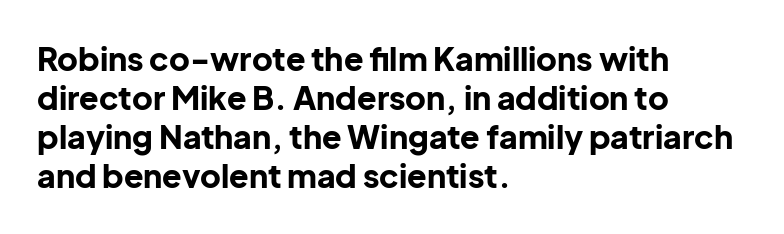
Casual observation: everything's shoved over to the left. Looks like regular typesetting: each glyph gets only the width it needs. Typographically, this falls in the sans-serif category. This is heavy type, rendered in bold. Every stem runs plumb, perpendicular to the baseline. Glance below the letters and you will spot only blank space.
